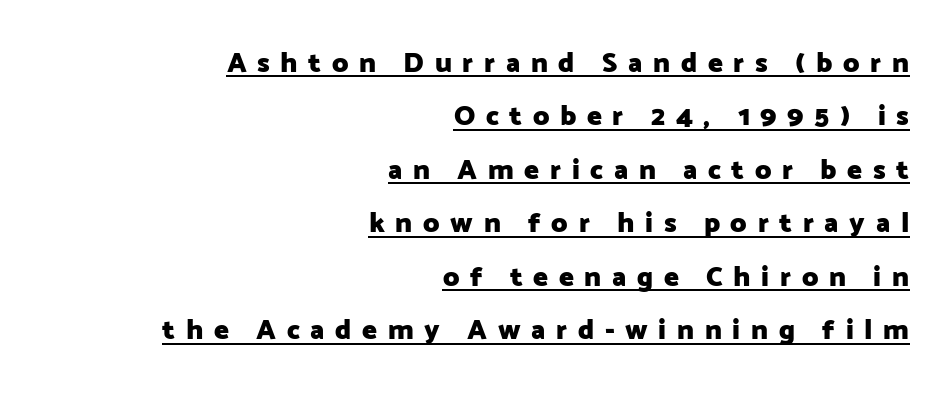
Q: Is the text bold? A: Yes.
Q: Is the text italic (slanted)? A: No, it is upright.
Q: Is the typeface a serif or a sans-serif typeface? A: Sans-serif.
Q: Is the text underlined? A: Yes.
Q: How is the paragraph aligned? A: Right-aligned.
Q: Is the spacing between letters normal or unusually wide? A: Unusually wide.
Q: Is the spacing between lines tight, normal or loose? A: Loose.
Q: Width (condensed, normal, or wide)? A: Normal.
Q: Stroke contrast? A: Low.
Q: x-height? A: Medium.
Q: Monospaced? A: No.
